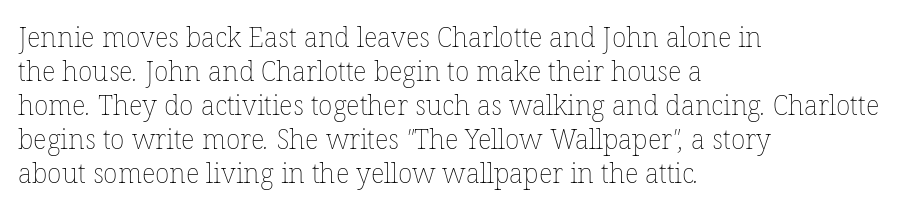
{"bold": "no", "underline": "no", "align": "left", "line_spacing": "normal", "line_spacing_ratio": 1.26, "letter_spacing": "normal", "letter_spacing_em": 0.0, "glyph_px": 27}
